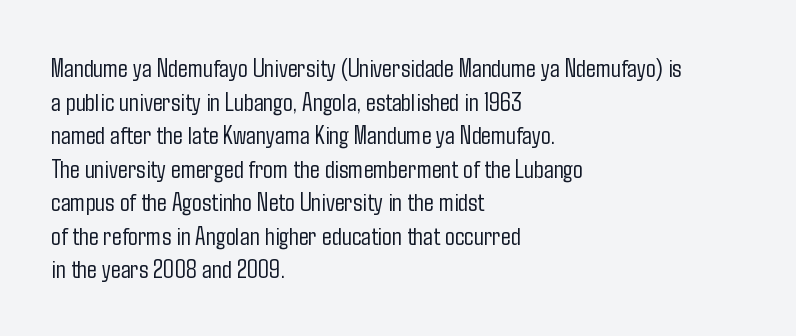
The image shows 26 px text type, upright; set left-aligned, normal line spacing (1.29x), normal letter spacing, not underlined.
